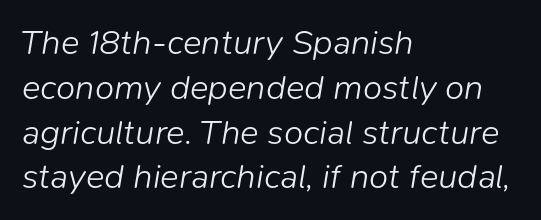
Rule under the text: the space is simply empty. Looking at the ascenders, they clearly lean. Note the varied advance widths — an 'i' is clearly narrower than an 'm'. All the whitespace from short lines collects on the right. Honestly, the row spacing looks completely unremarkable. There is no visible air inserted between adjacent glyphs.
